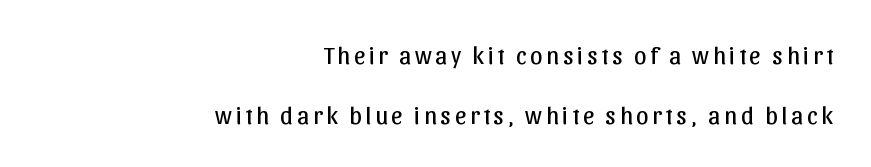
Q: Is the text bold? A: No.
Q: Is the text italic (slanted)? A: No, it is upright.
Q: Is the text underlined? A: No.
Q: How is the paragraph aligned? A: Right-aligned.
Q: Is the spacing between lines tight, normal or loose? A: Loose.
